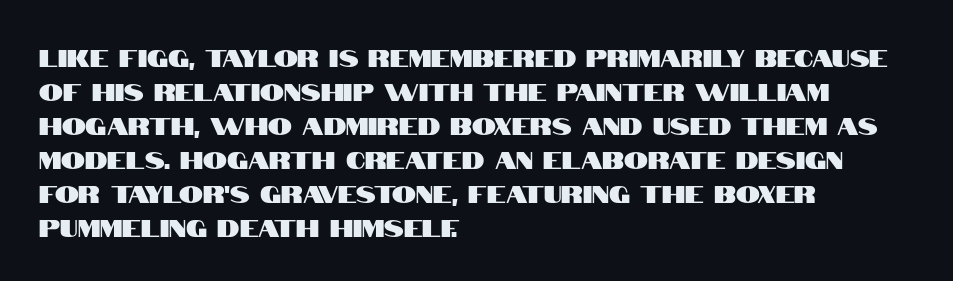
Q: Is the text italic (slanted)? A: No, it is upright.
Q: Is the text underlined? A: No.
Q: How is the paragraph aligned? A: Left-aligned.
Q: Is the spacing between letters normal or unusually wide? A: Normal.
Q: Is the spacing between lines tight, normal or loose? A: Normal.
